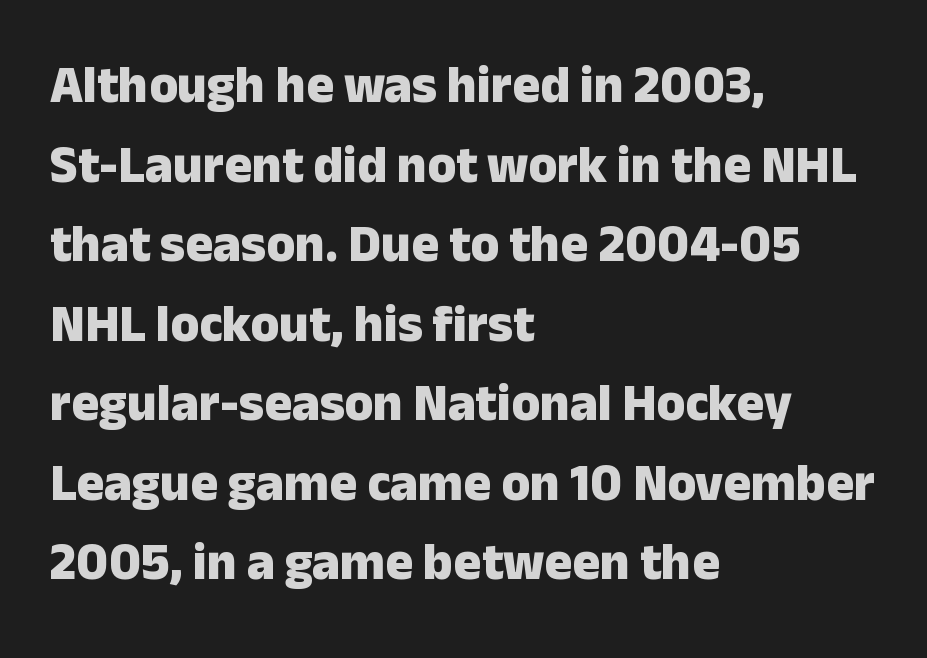
Q: Is the text bold? A: Yes.
Q: Is the text italic (slanted)? A: No, it is upright.
Q: Is the typeface a serif or a sans-serif typeface? A: Sans-serif.
Q: Is the text underlined? A: No.
Q: How is the paragraph aligned? A: Left-aligned.
Q: Is the spacing between letters normal or unusually wide? A: Normal.
Q: Is the spacing between lines tight, normal or loose? A: Normal.
Q: Width (condensed, normal, or wide)? A: Normal.
Q: Stroke contrast? A: Low.
Q: x-height? A: Medium.
Q: Monospaced? A: No.
